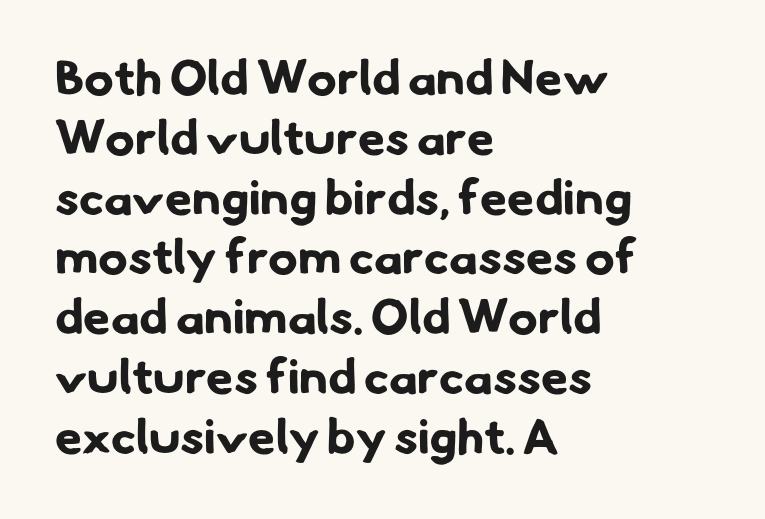
{"serif": "no", "bold": "yes", "weight": "bold", "width": "normal", "stroke_contrast": "low", "x_height": "small", "monospaced": "no", "underline": "no", "align": "left", "line_spacing_ratio": 1.22, "letter_spacing": "normal", "letter_spacing_em": 0.0, "glyph_px": 49}
